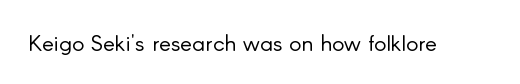
Q: Is the text bold? A: No.
Q: Is the text italic (slanted)? A: No, it is upright.
Q: Is the text underlined? A: No.
Q: Is the spacing between letters normal or unusually wide? A: Normal.
